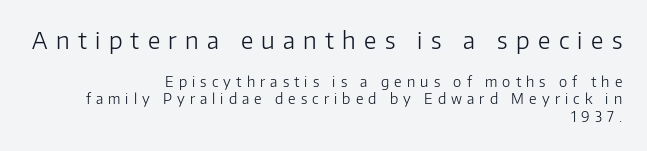
{"italic": "no", "bold": "no", "underline": "no", "align": "right", "line_spacing_ratio": 1.24, "letter_spacing": "wide", "letter_spacing_em": 0.36, "larger_block": "first", "size_ratio": 1.64, "glyph_px": 23}
